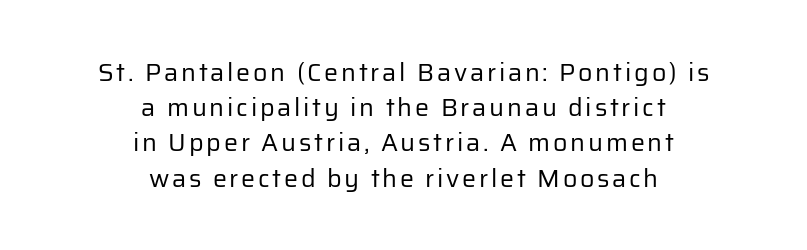
Counters stay open thanks to moderate or lighter strokes. The gap between lines stays unmarked. Unlike italic type, these characters show no tilt at all. Visually the block forms a symmetrical silhouette, jagged on both flanks.
